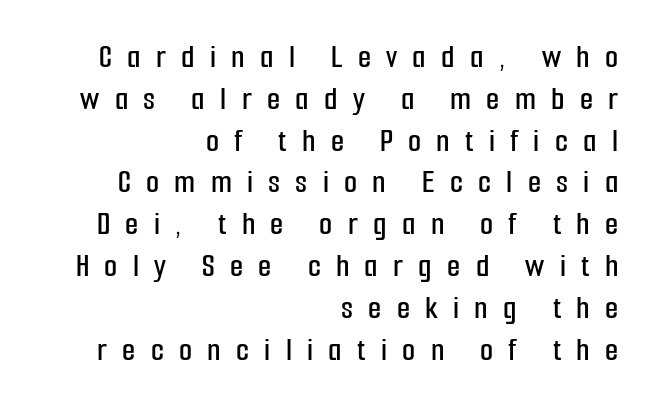
The image shows 34 px condensed sans-serif type, upright; set right-aligned, line spacing 1.23x, unusually wide letter spacing (+0.45 em), not underlined; low stroke contrast and a medium x-height.
